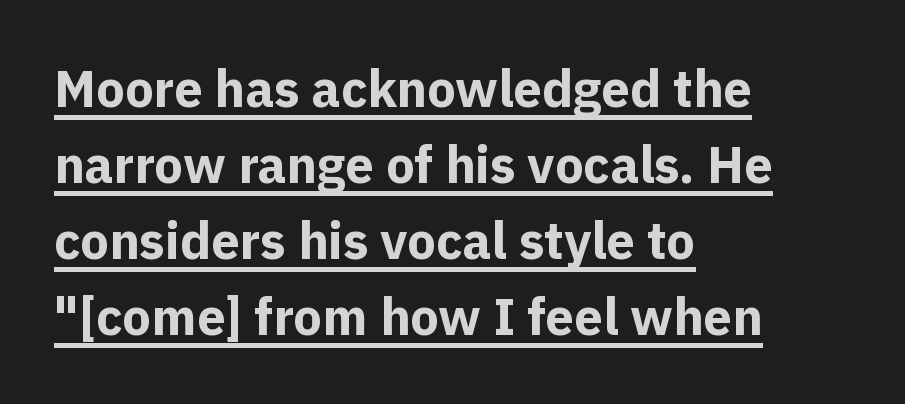
Stroke terminals: plain, sans-serif. Here the glyphs are tracked normally, forming tight word shapes. Is this a fixed-width face? No — the glyphs have proportional, varying widths. Unlike italic type, these characters show no tilt at all. Leftover space on each line is placed entirely after the last word.
